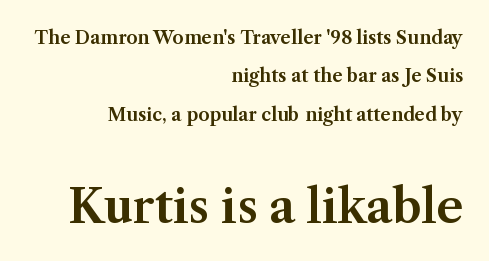
The typesetter chose a ragged-left arrangement here. Line spacing here is loose. Looks like regular typesetting: each glyph gets only the width it needs. Glance below the letters and you will spot only blank space. Yep, those are serifs on the letters. The horizontal fit of the characters is conventional and even.
